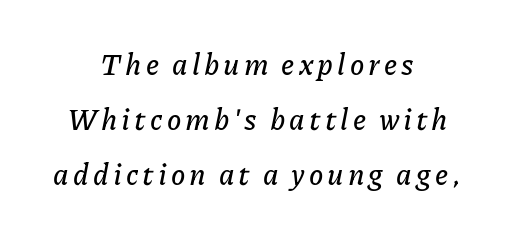
{"italic": "yes", "lean": "right", "slant_degrees": 11, "width": "normal", "stroke_contrast": "low", "x_height": "medium", "monospaced": "no", "underline": "no", "align": "center", "line_spacing_ratio": 1.89, "glyph_px": 29}
